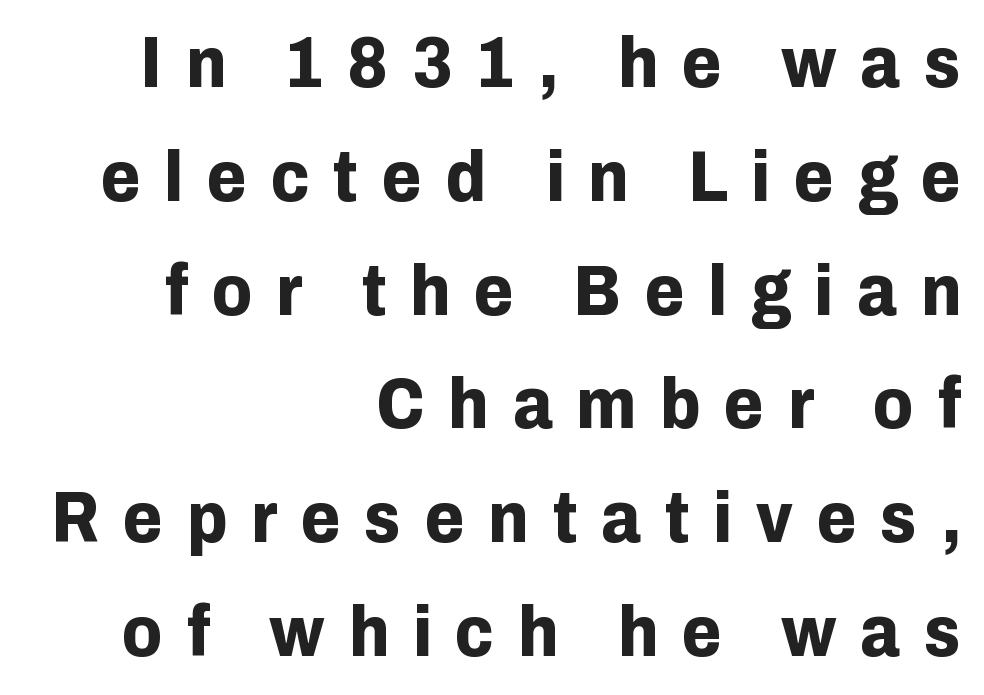
The space directly below the letters is spotless. These lines are rendered in a variable-pitch font. The lines are quadded right. A typesetter would call this leading conventional body-copy spacing.
